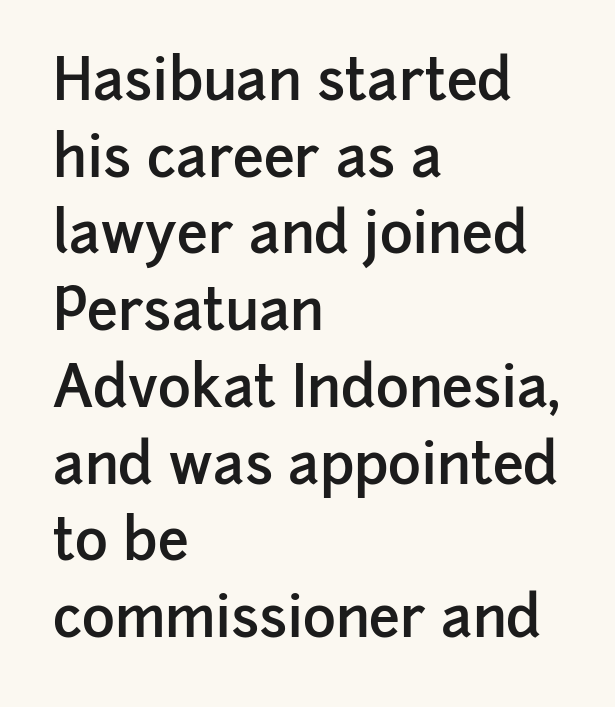
Classification — sans serif. The rendering uses a moderate line-height, typical for paragraphs. The characters look somewhat weighty, a semibold short of true bold. Compared with a centered layout, this one pins lines to the left instead. Rendered with straight, roman letterforms.
